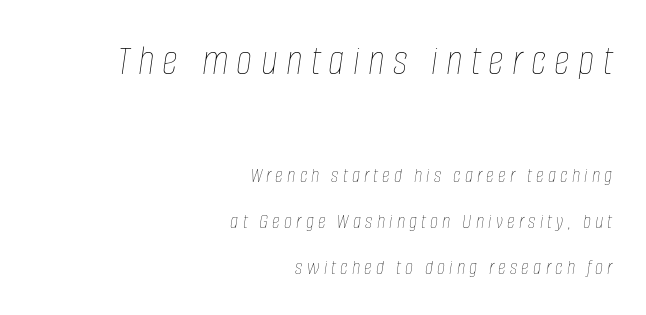
The image shows 44 px thin, condensed type, italic (leaning right); set right-aligned, loose line spacing (2.1x), not underlined; the first (top) block is 2.0x larger; low stroke contrast and a large x-height.
